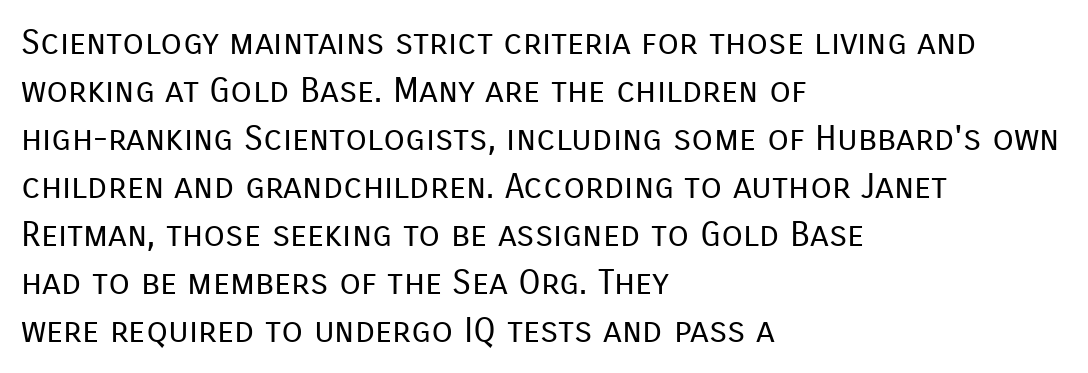
{"serif": "no", "italic": "no", "bold": "no", "weight": "regular", "width": "normal", "stroke_contrast": "low", "x_height": "medium", "monospaced": "no", "underline": "no", "align": "left", "line_spacing": "normal", "line_spacing_ratio": 1.37, "letter_spacing": "normal", "letter_spacing_em": 0.0, "glyph_px": 35}
